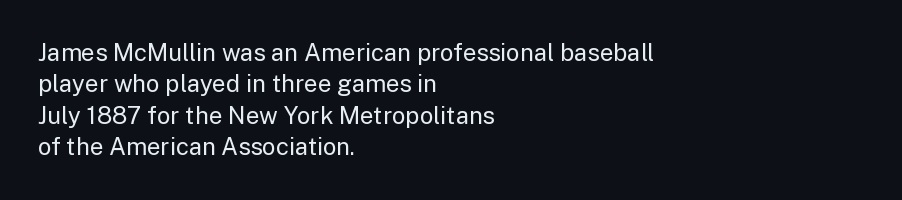
Q: Is the text bold? A: No.
Q: Is the text italic (slanted)? A: No, it is upright.
Q: Is the text underlined? A: No.
Q: How is the paragraph aligned? A: Left-aligned.
Q: Is the spacing between letters normal or unusually wide? A: Normal.
Q: Is the spacing between lines tight, normal or loose? A: Normal.
